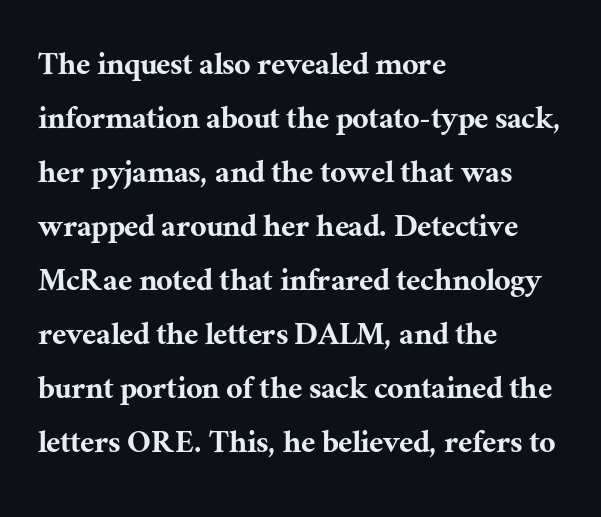
Each row of text sits above clean, open space. Do the characters align in a grid? No, the font is proportional. If you drew a ruler down the left edge, every line would touch it. Upright lettering throughout. The rendering shows small feet on the letterforms — a serif design.
